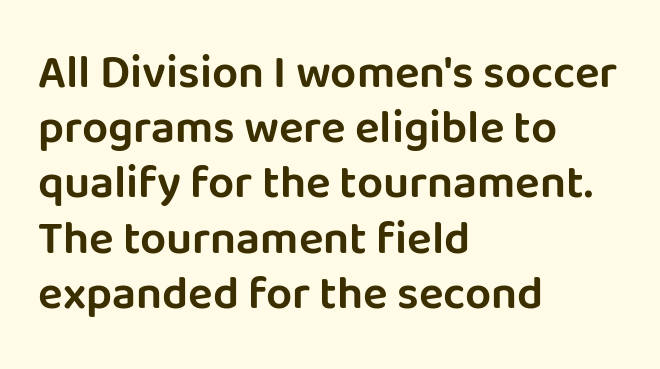
{"serif": "no", "italic": "no", "width": "normal", "stroke_contrast": "low", "x_height": "large", "monospaced": "no", "underline": "no", "align": "left", "line_spacing_ratio": 1.2, "letter_spacing": "normal", "letter_spacing_em": 0.0, "glyph_px": 46}
